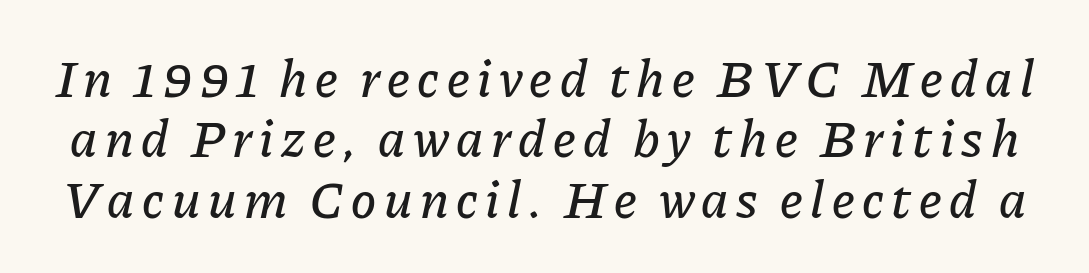
{"italic": "yes", "lean": "right", "slant_degrees": 11, "width": "normal", "stroke_contrast": "low", "x_height": "medium", "monospaced": "no", "underline": "no", "line_spacing": "tight", "line_spacing_ratio": 1.14, "glyph_px": 53}
